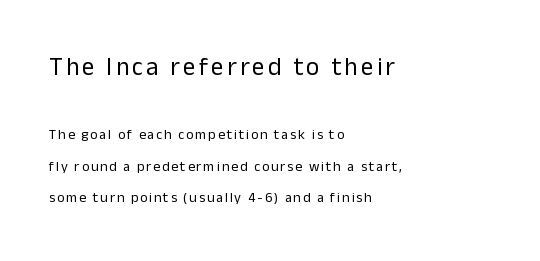
The image shows 25 px text type, upright; set left-aligned, loose line spacing (2.22x), not underlined; the first (top) block is 1.79x larger.
